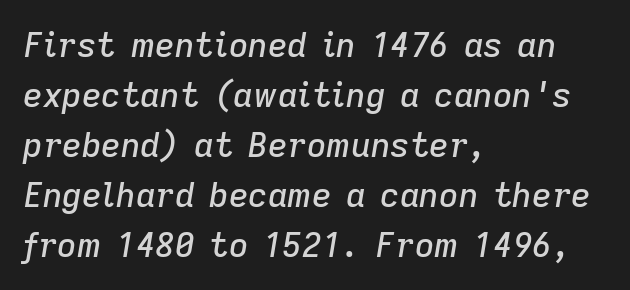
Q: Is the text italic (slanted)? A: Yes, it leans right by about 9 degrees.
Q: Is the text underlined? A: No.
Q: How is the paragraph aligned? A: Left-aligned.
Q: Is the spacing between letters normal or unusually wide? A: Normal.
Q: Is the spacing between lines tight, normal or loose? A: Normal.
Q: Width (condensed, normal, or wide)? A: Normal.
Q: Stroke contrast? A: Low.
Q: x-height? A: Medium.
Q: Monospaced? A: No.
